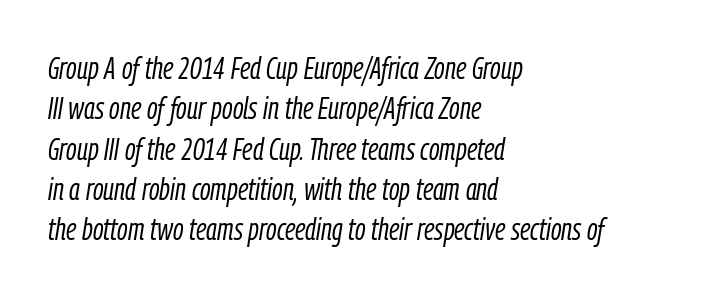
Regarding leading, the lines here are spaced in the standard way. A typesetter would call this proportional, since set widths differ per character. The ragged edge is on the right, which tells us the setting is flush left. When letters slant like this, we call the style italic. The weight would be labelled regular, book, light, or lighter still.
